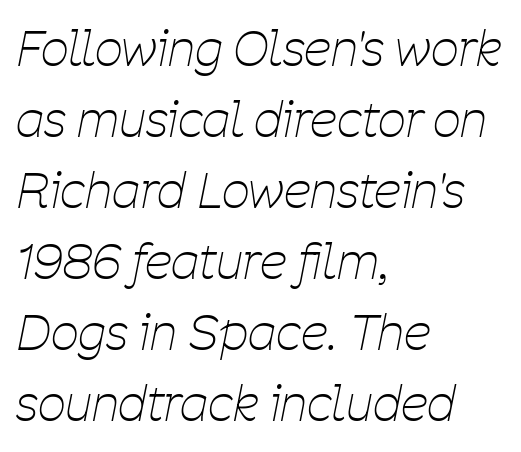
{"italic": "yes", "lean": "right", "slant_degrees": 11, "bold": "no", "weight": "thin", "width": "condensed", "stroke_contrast": "low", "x_height": "medium", "monospaced": "no", "underline": "no", "align": "left", "line_spacing": "normal", "line_spacing_ratio": 1.45, "letter_spacing": "normal", "letter_spacing_em": 0.0, "glyph_px": 49}
